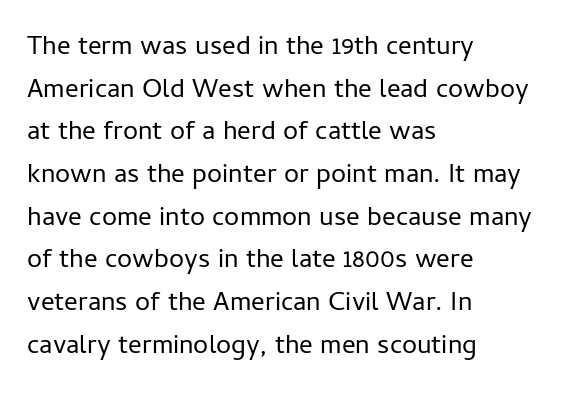
Q: Is the text bold? A: No.
Q: Is the text italic (slanted)? A: No, it is upright.
Q: Is the text underlined? A: No.
Q: How is the paragraph aligned? A: Left-aligned.
Q: Is the spacing between letters normal or unusually wide? A: Normal.
Q: Is the spacing between lines tight, normal or loose? A: Normal.
